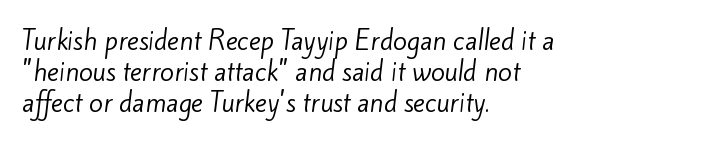
{"bold": "no", "underline": "no", "align": "left", "line_spacing": "normal", "line_spacing_ratio": 1.25, "letter_spacing": "normal", "letter_spacing_em": 0.0, "glyph_px": 25}
